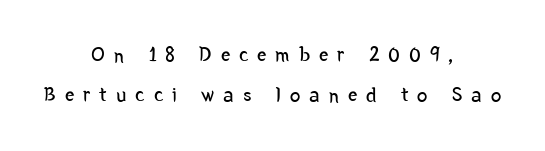
The image shows 21 px text type, upright; set centered, loose line spacing (1.92x), unusually wide letter spacing (+0.43 em), not underlined.
